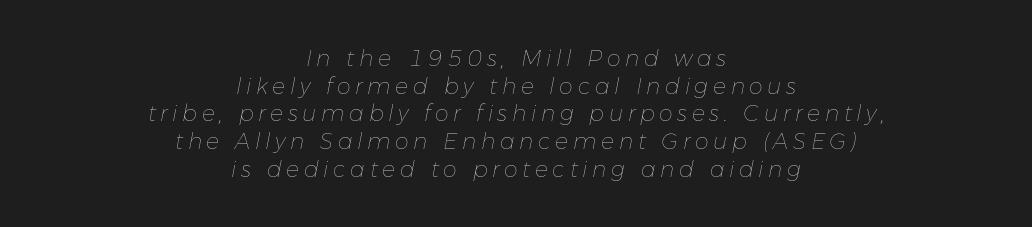
The image shows 22 px text type, italic (leaning right); set centered, normal line spacing (1.26x), unusually wide letter spacing (+0.21 em), not underlined.
